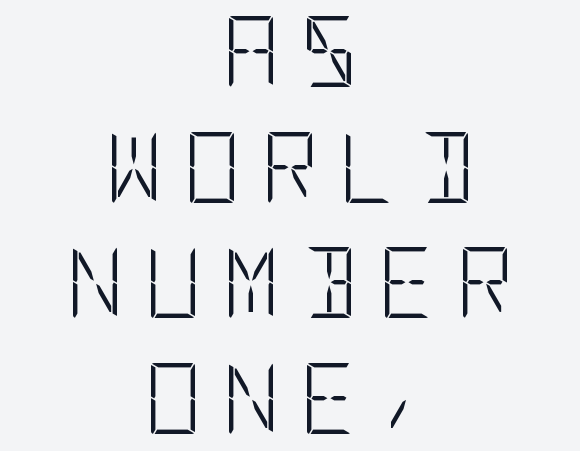
The lines in this sample share a center point and differ in where they start and stop. The passage shown is typeset with a sans-serif family. The passage shown is not bold in any degree. Check the space under the baseline: it is left empty. No italicization has been applied; the sample stays upright.
